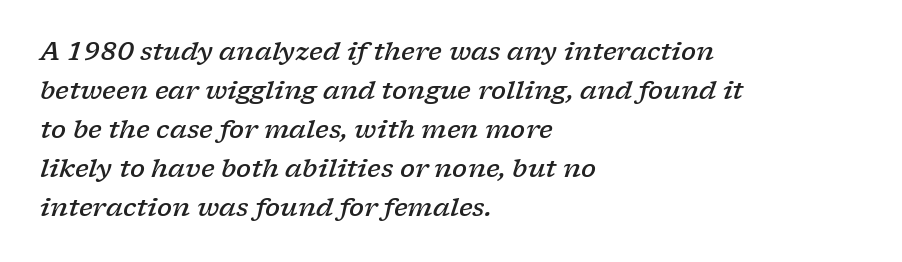
Q: Is the text bold? A: Semi-bold.
Q: Is the text italic (slanted)? A: Yes, it leans right by about 17 degrees.
Q: Is the text underlined? A: No.
Q: How is the paragraph aligned? A: Left-aligned.
Q: Is the spacing between letters normal or unusually wide? A: Normal.
Q: Is the spacing between lines tight, normal or loose? A: Normal.
